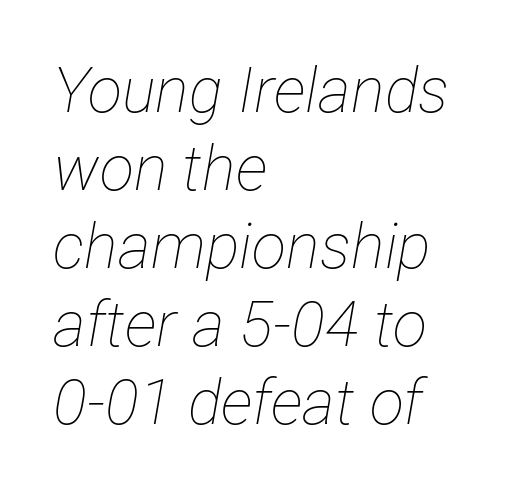
The horizontal fit of the characters is conventional and even. The paragraph shown leans on its left margin. Rendered with sloped, italic letterforms. Rule under the text: the space is simply empty. Is this a heavy cut? Hardly; it is regular or lighter.
